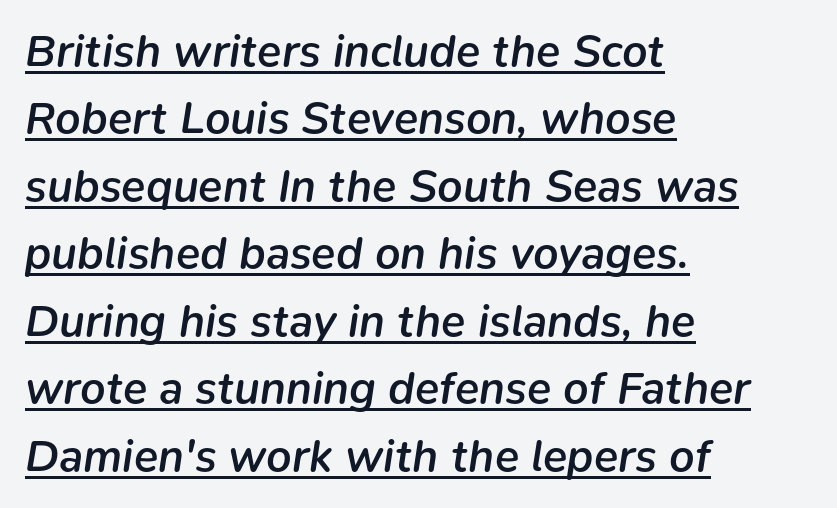
Q: Is the text bold? A: Semi-bold.
Q: Is the text italic (slanted)? A: Yes, it leans right by about 9 degrees.
Q: Is the text underlined? A: Yes.
Q: How is the paragraph aligned? A: Left-aligned.
Q: Is the spacing between letters normal or unusually wide? A: Normal.
Q: Is the spacing between lines tight, normal or loose? A: Normal.
Q: Width (condensed, normal, or wide)? A: Normal.
Q: Stroke contrast? A: Low.
Q: x-height? A: Medium.
Q: Monospaced? A: No.
